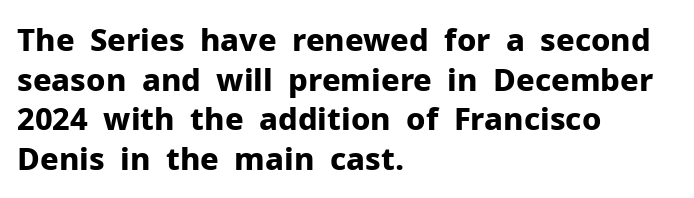
{"serif": "no", "italic": "no", "bold": "yes", "weight": "bold", "width": "normal", "stroke_contrast": "low", "x_height": "medium", "monospaced": "no", "underline": "no", "align": "left", "line_spacing": "normal", "line_spacing_ratio": 1.28, "letter_spacing": "normal", "letter_spacing_em": 0.0, "glyph_px": 31}
